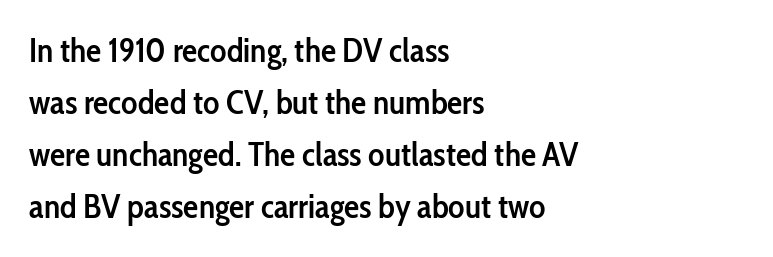
One glance says typical: line gaps are just what's usual. Designer's note — italics off, roman on. The rendering anchors every line to the left-hand side. The typeface chosen for these lines omits serifs. Lines of text with bare space underneath.
